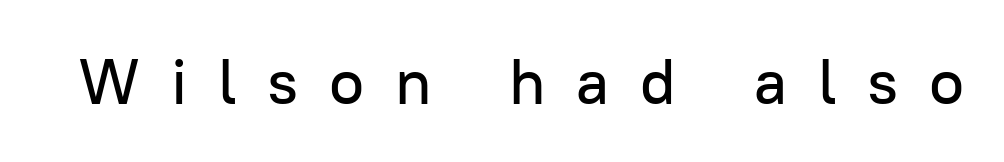
Q: Is the text italic (slanted)? A: No, it is upright.
Q: Is the typeface a serif or a sans-serif typeface? A: Sans-serif.
Q: Is the text underlined? A: No.
Q: Is the spacing between letters normal or unusually wide? A: Unusually wide.
Q: Width (condensed, normal, or wide)? A: Normal.
Q: Stroke contrast? A: Low.
Q: x-height? A: Medium.
Q: Monospaced? A: No.
